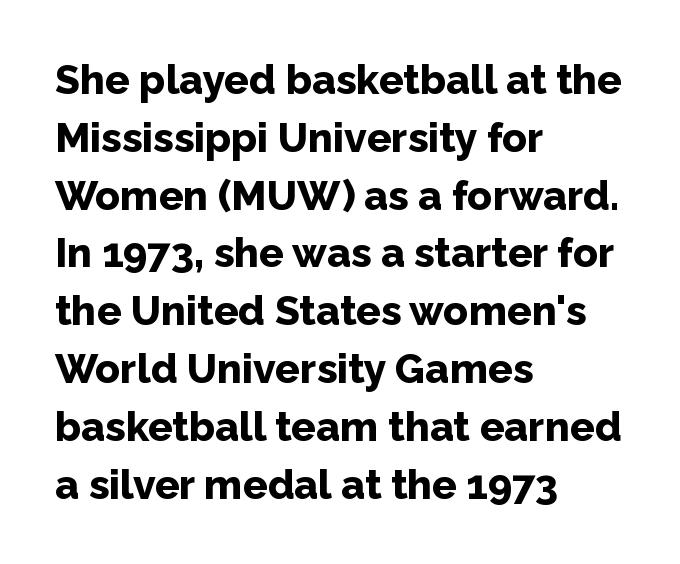
Q: Is the text bold? A: Yes.
Q: Is the text italic (slanted)? A: No, it is upright.
Q: Is the typeface a serif or a sans-serif typeface? A: Sans-serif.
Q: Is the text underlined? A: No.
Q: How is the paragraph aligned? A: Left-aligned.
Q: Is the spacing between letters normal or unusually wide? A: Normal.
Q: Is the spacing between lines tight, normal or loose? A: Normal.
Q: Width (condensed, normal, or wide)? A: Normal.
Q: Stroke contrast? A: Low.
Q: x-height? A: Medium.
Q: Monospaced? A: No.
